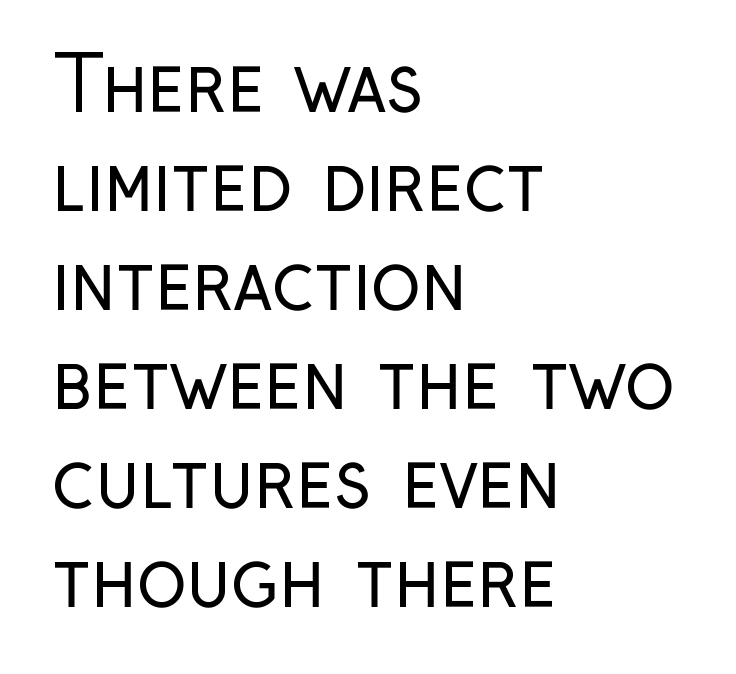
{"serif": "no", "italic": "no", "bold": "no", "weight": "regular", "width": "condensed", "stroke_contrast": "low", "x_height": "medium", "monospaced": "no", "underline": "no", "align": "left", "line_spacing": "normal", "line_spacing_ratio": 1.32, "letter_spacing": "normal", "letter_spacing_em": 0.0, "glyph_px": 75}
